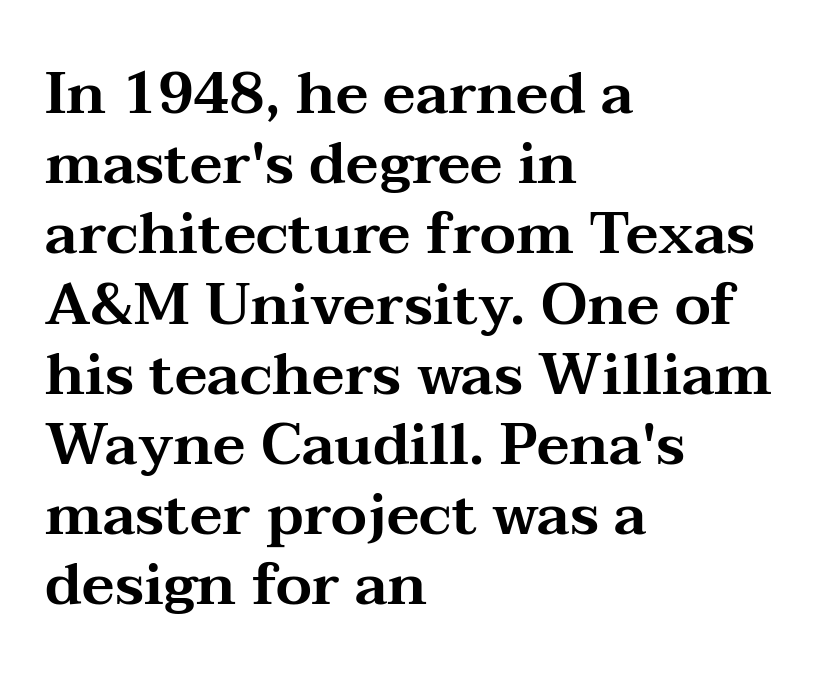
{"serif": "yes", "italic": "no", "width": "wide", "stroke_contrast": "medium", "x_height": "medium", "monospaced": "no", "underline": "no", "align": "left", "line_spacing_ratio": 1.21, "letter_spacing": "normal", "letter_spacing_em": 0.0, "glyph_px": 58}
